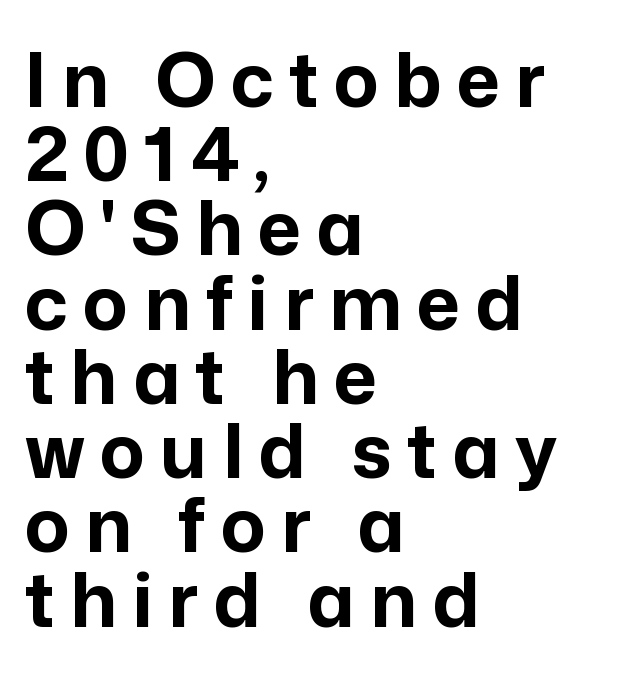
These lines are rendered in a variable-pitch font. The typeface chosen for these lines omits serifs. The tracking reads as deliberately expanded to a designer's eye. If you measured baseline to baseline, you'd find a short distance.
